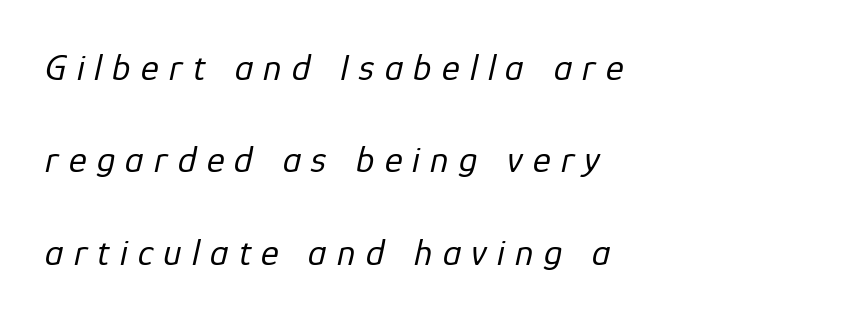
The image shows 38 px regular-weight type, italic (leaning right); set left-aligned, loose line spacing (2.43x), unusually wide letter spacing (+0.27 em), not underlined; low stroke contrast and a medium x-height.
